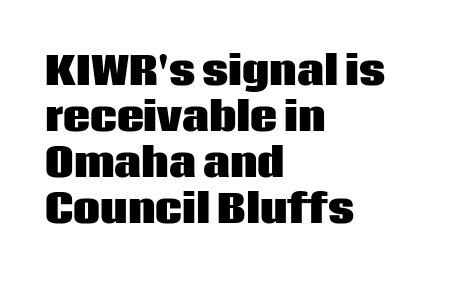
{"serif": "no", "italic": "no", "bold": "yes", "weight": "heavy", "width": "normal", "stroke_contrast": "low", "x_height": "large", "monospaced": "no", "underline": "no", "align": "left", "line_spacing_ratio": 1.21, "letter_spacing": "normal", "letter_spacing_em": 0.0, "glyph_px": 38}
